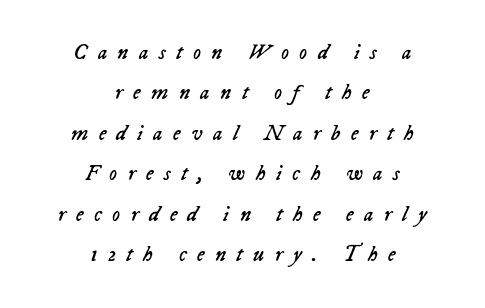
The image shows 22 px text type, italic (leaning right); set centered, line spacing 1.84x, unusually wide letter spacing (+0.47 em), not underlined.
